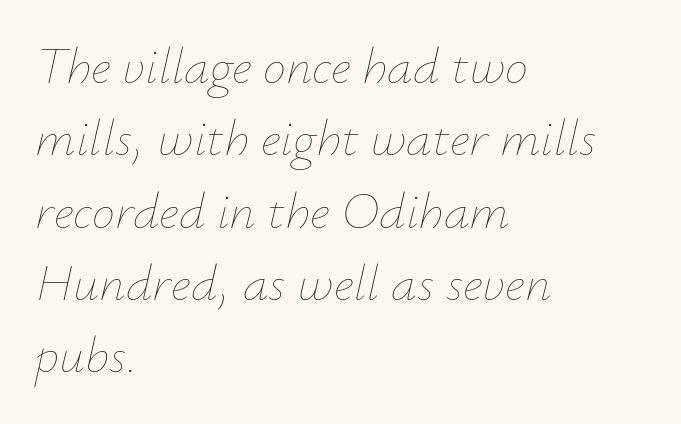
{"italic": "yes", "lean": "right", "slant_degrees": 12, "bold": "no", "weight": "thin", "width": "normal", "stroke_contrast": "low", "x_height": "small", "monospaced": "no", "underline": "no", "align": "left", "line_spacing": "normal", "line_spacing_ratio": 1.39, "letter_spacing": "normal", "letter_spacing_em": 0.0, "glyph_px": 52}
